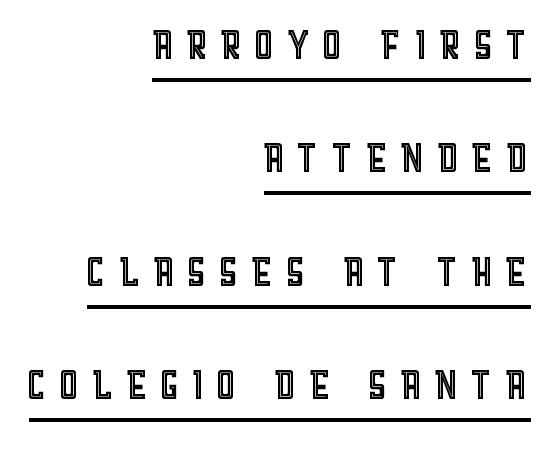
{"italic": "no", "width": "condensed", "x_height": "large", "monospaced": "no", "underline": "yes", "align": "right", "line_spacing": "loose", "line_spacing_ratio": 2.1, "letter_spacing": "wide", "letter_spacing_em": 0.2, "glyph_px": 54}
